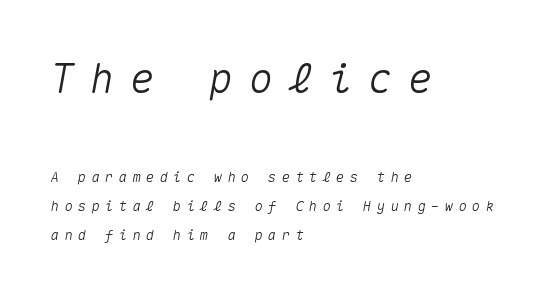
Q: Is the text italic (slanted)? A: Yes, it leans right by about 10 degrees.
Q: Is the text underlined? A: No.
Q: How is the paragraph aligned? A: Left-aligned.
Q: Is the spacing between letters normal or unusually wide? A: Unusually wide.
Q: Is the spacing between lines tight, normal or loose? A: Loose.
Q: Which block of text is set in a larger size, the first (top) or the second (bottom)? A: The first (top) one.
Q: Width (condensed, normal, or wide)? A: Normal.
Q: Stroke contrast? A: Medium.
Q: x-height? A: Medium.
Q: Monospaced? A: Yes.
